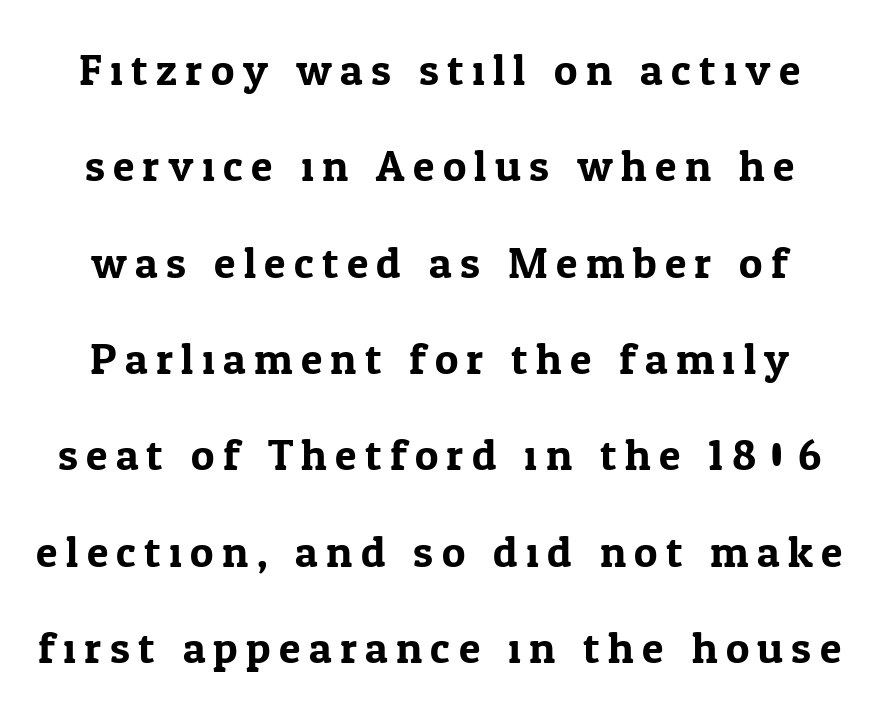
A typesetter would call this proportional, since set widths differ per character. I'd call this a serif setting — the letters wear small feet. The letters stand upright; this is a roman face. Summary of vertical rhythm: relaxed, with wide interline spacing.
